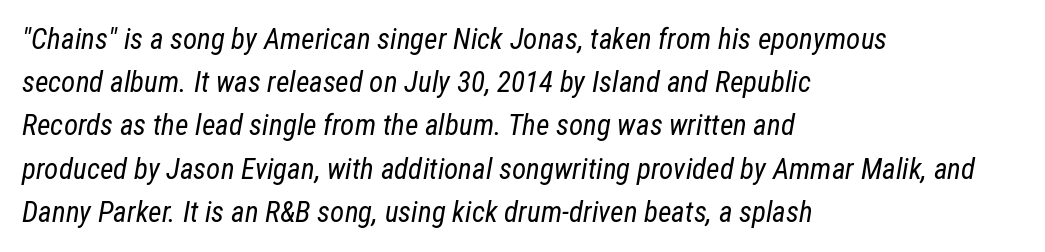
{"italic": "yes", "lean": "right", "slant_degrees": 12, "bold": "no", "weight": "regular", "width": "condensed", "stroke_contrast": "low", "x_height": "medium", "monospaced": "no", "underline": "no", "align": "left", "line_spacing": "normal", "line_spacing_ratio": 1.49, "letter_spacing": "normal", "letter_spacing_em": 0.0, "glyph_px": 29}
